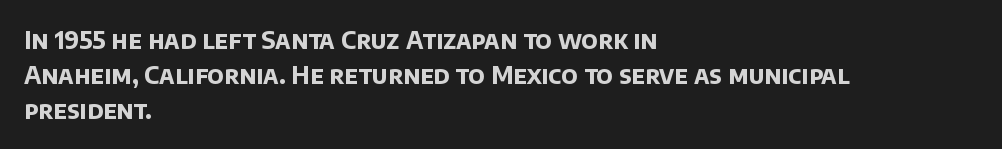
{"bold": "yes", "underline": "no", "align": "left", "line_spacing": "normal", "line_spacing_ratio": 1.45, "letter_spacing": "normal", "letter_spacing_em": 0.0, "glyph_px": 24}
